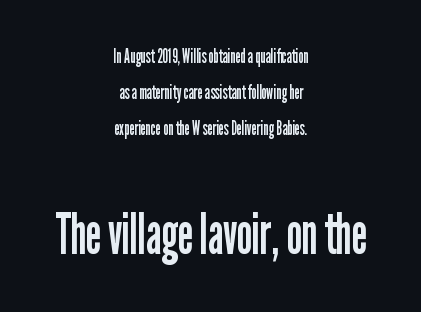
{"serif": "no", "italic": "no", "bold": "no", "weight": "regular", "width": "condensed", "stroke_contrast": "low", "x_height": "medium", "monospaced": "no", "underline": "no", "align": "center", "line_spacing": "loose", "line_spacing_ratio": 1.9, "letter_spacing": "normal", "letter_spacing_em": 0.0, "larger_block": "second", "size_ratio": 3.0, "glyph_px": 57}
